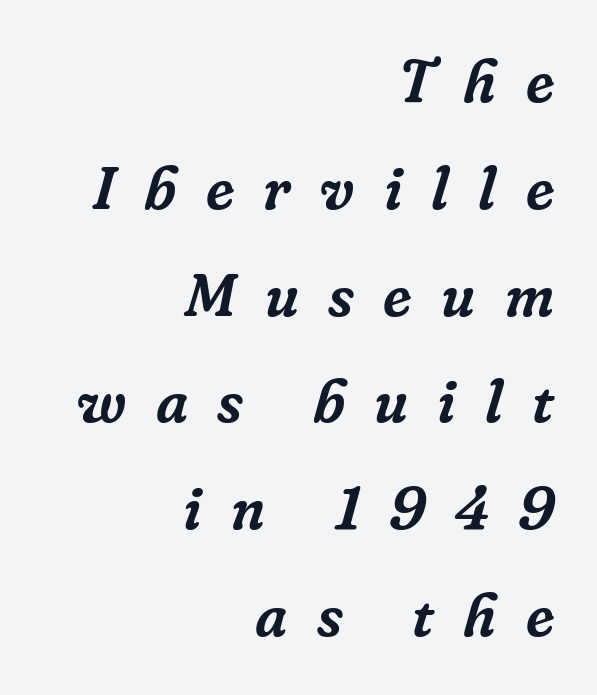
{"serif": "yes", "italic": "yes", "lean": "right", "slant_degrees": 16, "width": "normal", "stroke_contrast": "low", "x_height": "medium", "monospaced": "no", "underline": "no", "align": "right", "line_spacing_ratio": 1.78, "letter_spacing": "wide", "letter_spacing_em": 0.49, "glyph_px": 60}
